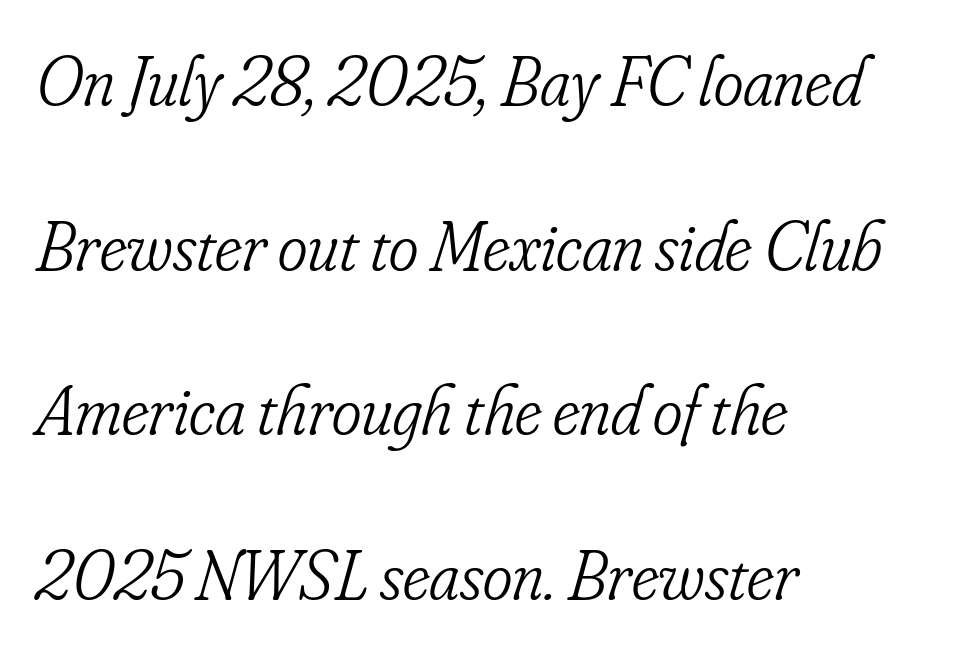
{"serif": "yes", "italic": "yes", "lean": "right", "slant_degrees": 16, "bold": "no", "weight": "light", "width": "condensed", "stroke_contrast": "low", "x_height": "small", "monospaced": "no", "underline": "no", "align": "left", "line_spacing": "loose", "line_spacing_ratio": 2.32, "letter_spacing": "normal", "letter_spacing_em": 0.0, "glyph_px": 71}
